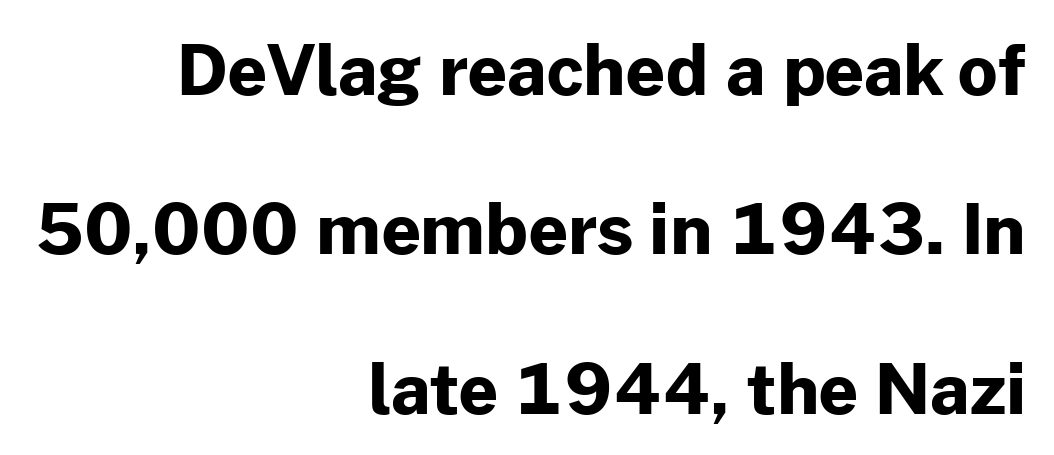
{"serif": "no", "italic": "no", "bold": "yes", "weight": "bold", "width": "normal", "stroke_contrast": "low", "x_height": "medium", "monospaced": "no", "underline": "no", "align": "right", "line_spacing": "loose", "line_spacing_ratio": 2.31, "letter_spacing": "normal", "letter_spacing_em": 0.0, "glyph_px": 69}
